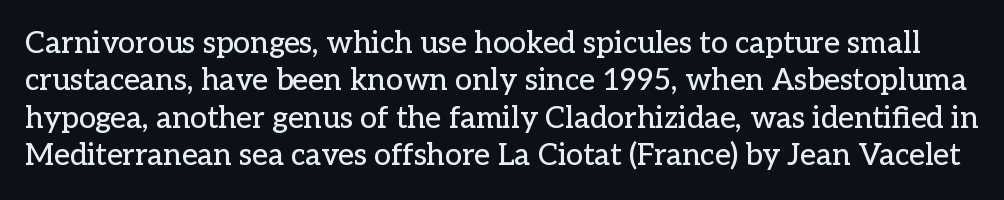
The image shows 30 px serif type, upright; set normal line spacing (1.25x), normal letter spacing, not underlined; low stroke contrast and a medium x-height.
